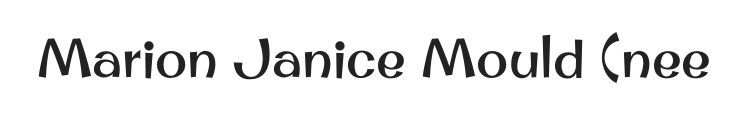
Q: Is the text italic (slanted)? A: No, it is upright.
Q: Is the typeface a serif or a sans-serif typeface? A: Sans-serif.
Q: Is the text underlined? A: No.
Q: Is the spacing between letters normal or unusually wide? A: Normal.
Q: Width (condensed, normal, or wide)? A: Normal.
Q: Stroke contrast? A: Medium.
Q: x-height? A: Small.
Q: Monospaced? A: No.
